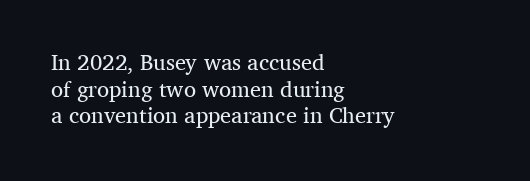
The image shows 22 px text type, upright; set left-aligned, line spacing 1.21x, normal letter spacing, not underlined.
